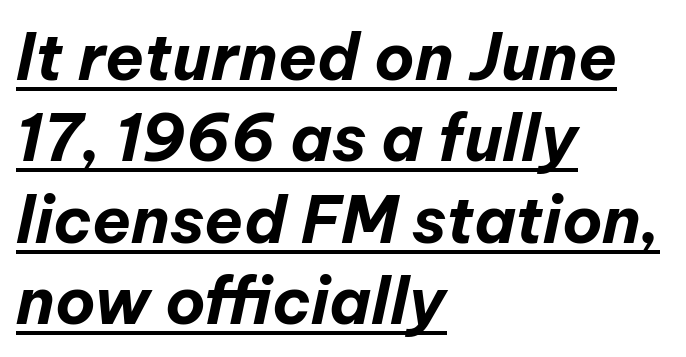
{"italic": "yes", "lean": "right", "slant_degrees": 12, "bold": "yes", "weight": "bold", "width": "normal", "stroke_contrast": "low", "x_height": "medium", "monospaced": "no", "underline": "yes", "align": "left", "line_spacing": "normal", "line_spacing_ratio": 1.27, "letter_spacing": "normal", "letter_spacing_em": 0.0, "glyph_px": 64}
